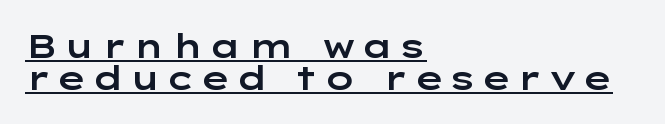
Q: Is the text italic (slanted)? A: No, it is upright.
Q: Is the typeface a serif or a sans-serif typeface? A: Sans-serif.
Q: Is the text underlined? A: Yes.
Q: How is the paragraph aligned? A: Left-aligned.
Q: Is the spacing between lines tight, normal or loose? A: Tight.
Q: Width (condensed, normal, or wide)? A: Wide.
Q: Stroke contrast? A: Low.
Q: x-height? A: Medium.
Q: Monospaced? A: No.
